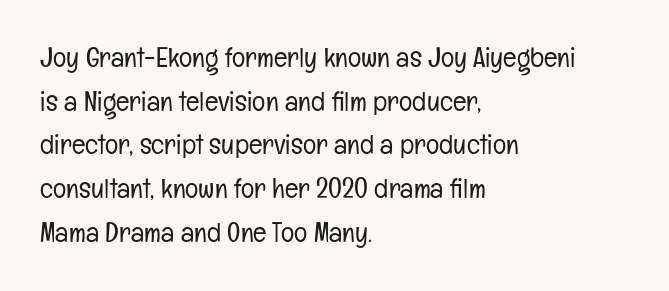
Q: Is the text bold? A: No.
Q: Is the text italic (slanted)? A: No, it is upright.
Q: Is the typeface a serif or a sans-serif typeface? A: Sans-serif.
Q: Is the text underlined? A: No.
Q: How is the paragraph aligned? A: Left-aligned.
Q: Is the spacing between letters normal or unusually wide? A: Normal.
Q: Is the spacing between lines tight, normal or loose? A: Normal.
Q: Width (condensed, normal, or wide)? A: Condensed.
Q: Stroke contrast? A: Low.
Q: x-height? A: Medium.
Q: Monospaced? A: No.
